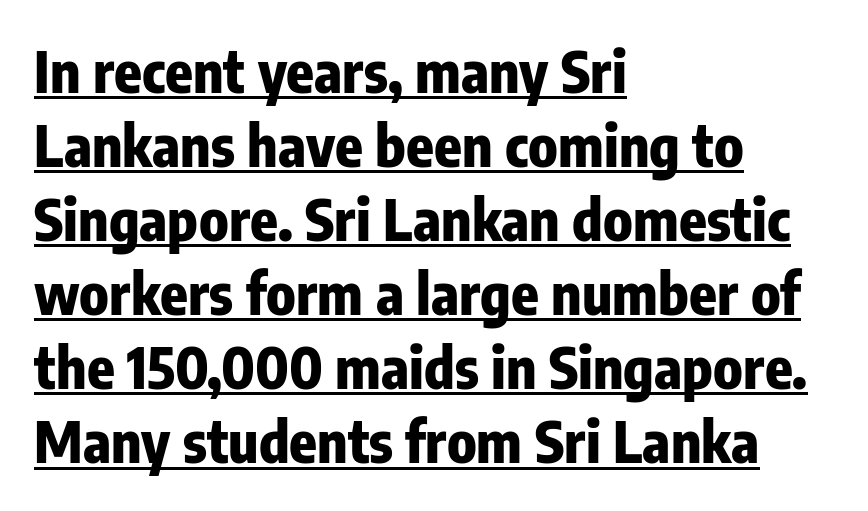
The image shows 57 px heavy, condensed sans-serif type, upright; set left-aligned, normal line spacing (1.3x), normal letter spacing, underlined; low stroke contrast and a medium x-height.
